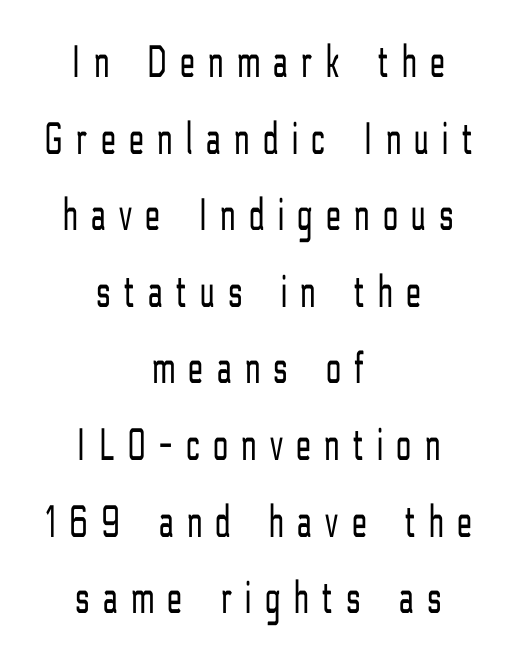
The image shows 47 px light, condensed sans-serif type, upright; set centered, normal line spacing (1.63x), unusually wide letter spacing (+0.3 em), not underlined; low stroke contrast and a medium x-height.
